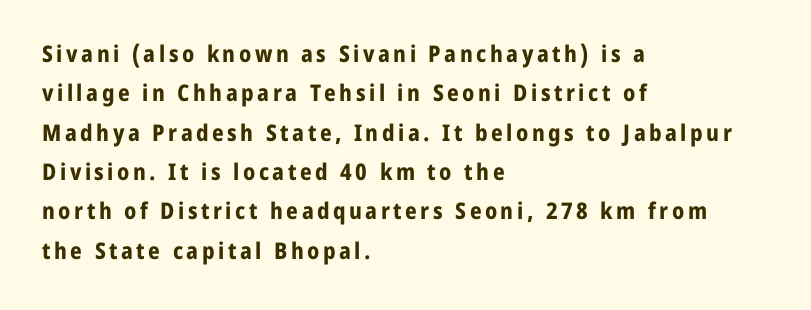
Letters rest on an invisible, unmarked baseline. The setting favours the left margin, as ordinary paragraphs usually do. How heavy is the stroke? Heavy — this is a bold. Designer's note — italics off, roman on.
